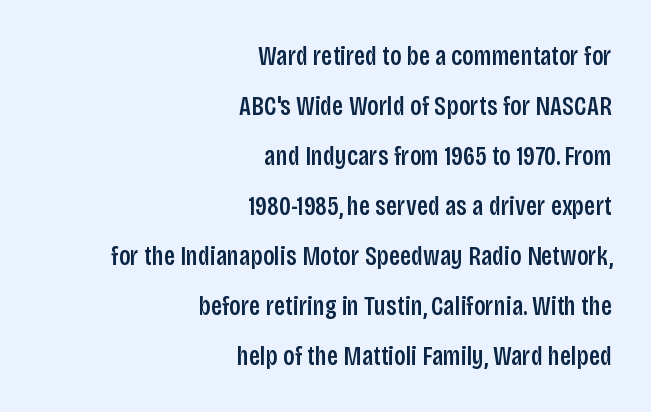
The space directly below the letters is spotless. The line texture is even and compact thanks to regular tracking. Is the block centered? No — it sits flush against the right margin. The lettering stays uniformly vertical, giving the passage a roman look.
